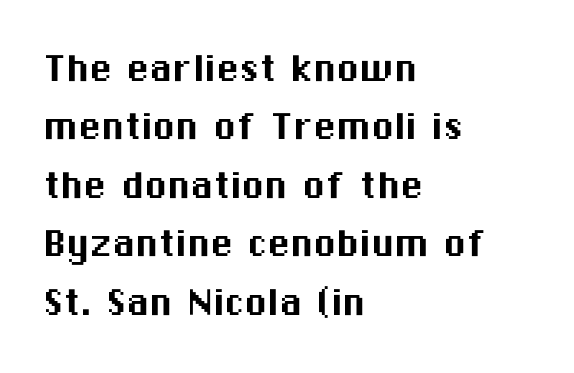
Caption: standard tracking, unaltered. The line-height multiplier appears to be the usual default. Horizontal alignment here is leftward, the default for most running prose. The rendering uses natural spacing where letterforms have individual widths. You can tell it's not italic because the verticals are truly vertical.
